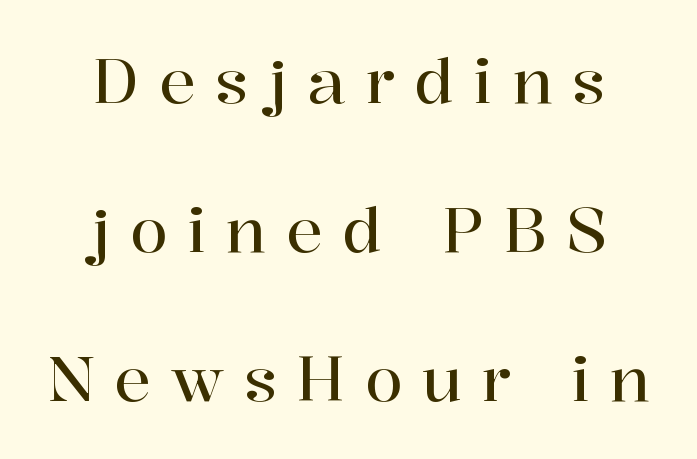
The image shows 61 px serif type, upright; set centered, loose line spacing (2.44x), unusually wide letter spacing (+0.32 em), not underlined; high stroke contrast and a medium x-height.
